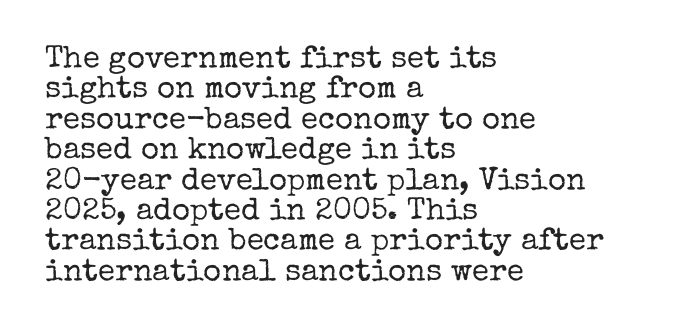
{"serif": "yes", "italic": "no", "bold": "no", "weight": "regular", "width": "normal", "stroke_contrast": "low", "x_height": "medium", "monospaced": "no", "underline": "no", "align": "left", "line_spacing": "tight", "line_spacing_ratio": 0.98, "letter_spacing": "normal", "letter_spacing_em": 0.0, "glyph_px": 31}
